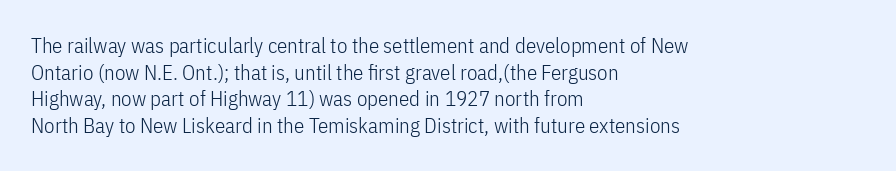
The image shows 21 px text type, upright; set left-aligned, normal line spacing (1.27x), normal letter spacing, not underlined.
